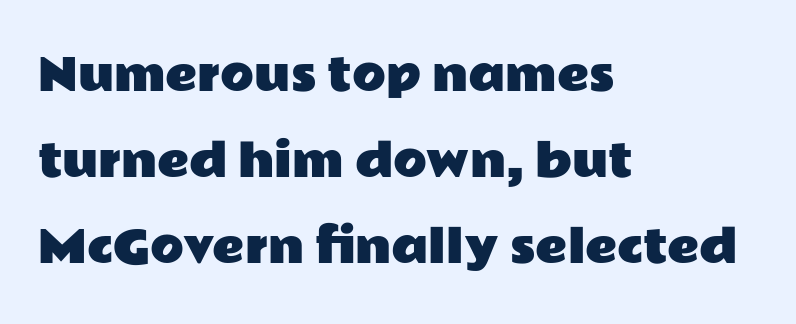
Horizontally, the lines are justified to the leading edge only. Check under the words: just untouched page. No extra tracking has been applied to these lines. Do the letters lean? They stand straight. To sum up the face: it is a sans, with no serifs.
